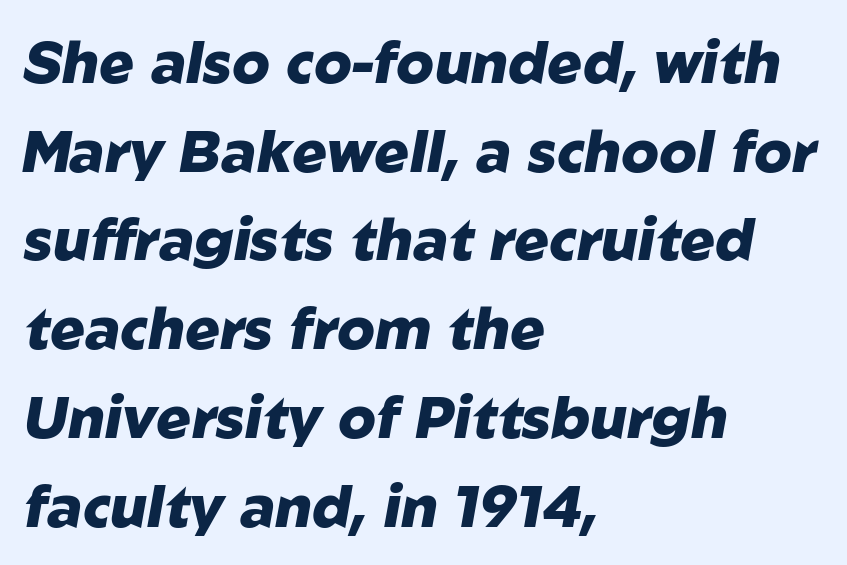
The image shows 58 px heavy type, italic (leaning right); set left-aligned, normal line spacing (1.53x), normal letter spacing, not underlined; low stroke contrast and a medium x-height.
